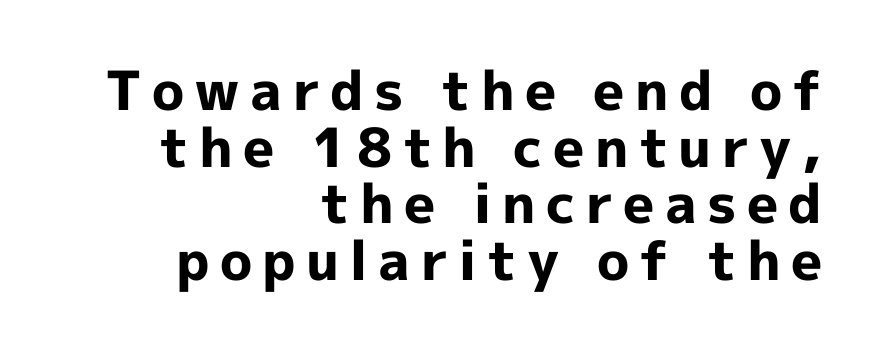
{"serif": "no", "italic": "no", "bold": "yes", "weight": "bold", "width": "normal", "x_height": "medium", "monospaced": "no", "underline": "no", "align": "right", "line_spacing": "tight", "line_spacing_ratio": 1.05, "glyph_px": 54}
